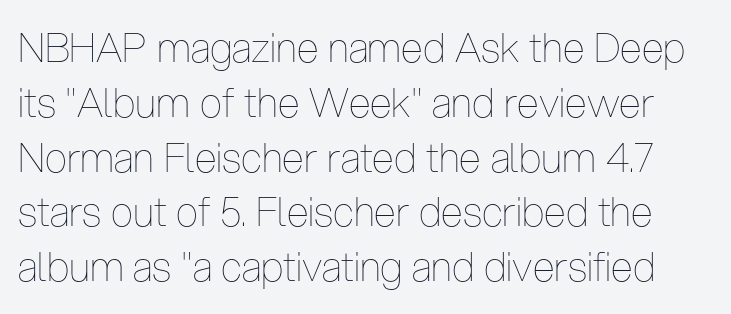
{"italic": "no", "bold": "no", "weight": "thin", "width": "condensed", "stroke_contrast": "low", "x_height": "medium", "monospaced": "no", "underline": "no", "line_spacing": "normal", "line_spacing_ratio": 1.37, "letter_spacing": "normal", "letter_spacing_em": 0.0, "glyph_px": 40}
